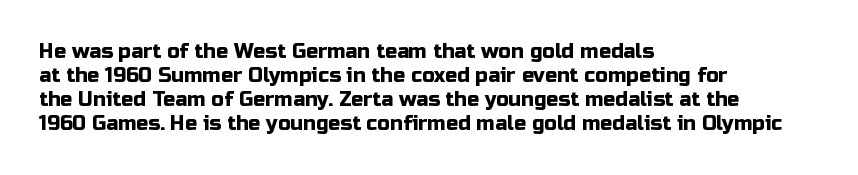
Q: Is the text italic (slanted)? A: No, it is upright.
Q: Is the text underlined? A: No.
Q: How is the paragraph aligned? A: Left-aligned.
Q: Is the spacing between letters normal or unusually wide? A: Normal.
